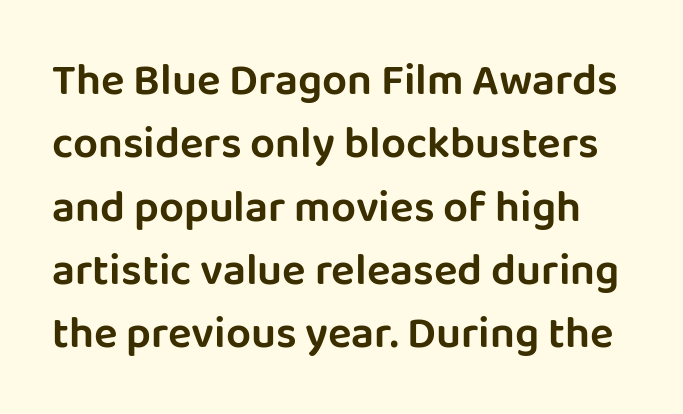
{"serif": "no", "italic": "no", "width": "normal", "stroke_contrast": "low", "x_height": "large", "monospaced": "no", "underline": "no", "line_spacing": "normal", "line_spacing_ratio": 1.44, "letter_spacing": "normal", "letter_spacing_em": 0.0, "glyph_px": 44}
